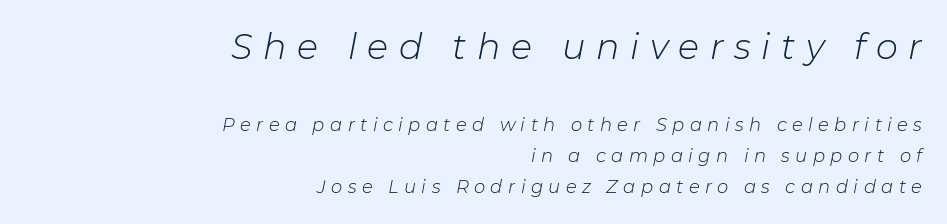
Q: Is the text bold? A: No.
Q: Is the text italic (slanted)? A: Yes, it leans right by about 11 degrees.
Q: Is the text underlined? A: No.
Q: How is the paragraph aligned? A: Right-aligned.
Q: Is the spacing between letters normal or unusually wide? A: Unusually wide.
Q: Which block of text is set in a larger size, the first (top) or the second (bottom)? A: The first (top) one.
Q: Width (condensed, normal, or wide)? A: Normal.
Q: Stroke contrast? A: Low.
Q: x-height? A: Medium.
Q: Monospaced? A: No.
